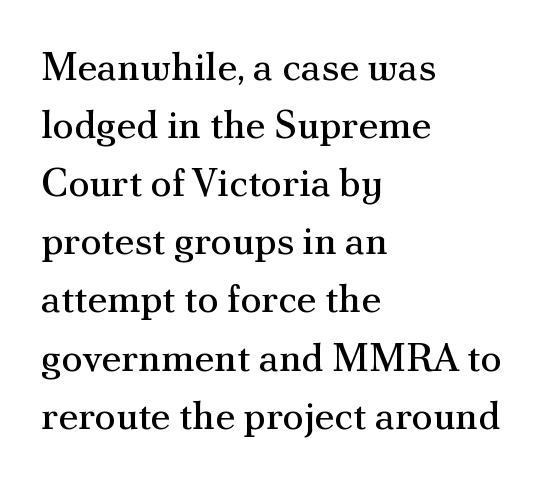
Q: Is the text bold? A: No.
Q: Is the text italic (slanted)? A: No, it is upright.
Q: Is the typeface a serif or a sans-serif typeface? A: Serif.
Q: Is the text underlined? A: No.
Q: How is the paragraph aligned? A: Left-aligned.
Q: Is the spacing between letters normal or unusually wide? A: Normal.
Q: Is the spacing between lines tight, normal or loose? A: Normal.
Q: Width (condensed, normal, or wide)? A: Normal.
Q: Stroke contrast? A: Medium.
Q: x-height? A: Small.
Q: Monospaced? A: No.
